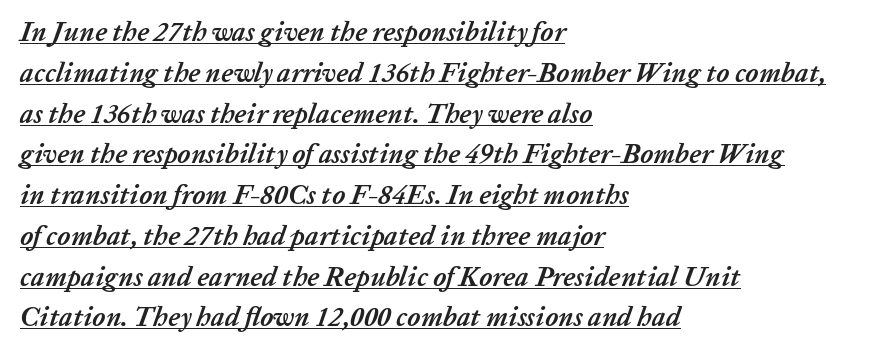
{"italic": "yes", "lean": "right", "slant_degrees": 20, "bold": "yes", "underline": "yes", "align": "left", "line_spacing": "normal", "line_spacing_ratio": 1.51, "letter_spacing": "normal", "letter_spacing_em": 0.0, "glyph_px": 27}
